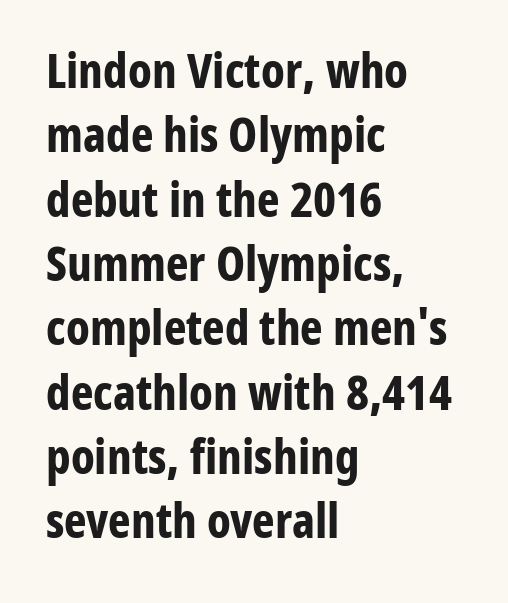
A classic flush-left, rag-right setting is used for this passage. The letters stand straight up with perfectly vertical stems. Caption: standard tracking, unaltered. Regarding leading, the lines here are spaced in the standard way. Note the varied advance widths — an 'i' is clearly narrower than an 'm'. Check under the words: just untouched page.
